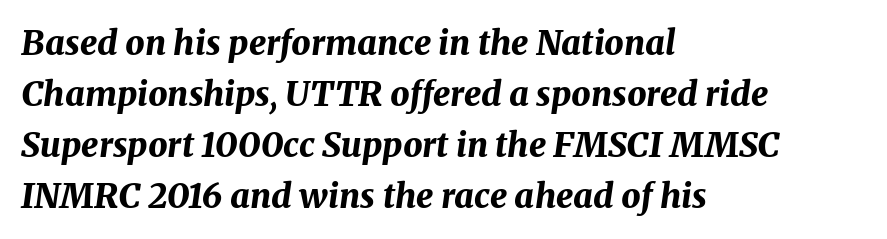
The image shows 34 px bold type, italic (leaning right); set left-aligned, normal line spacing (1.5x), normal letter spacing, not underlined; medium stroke contrast and a medium x-height.
